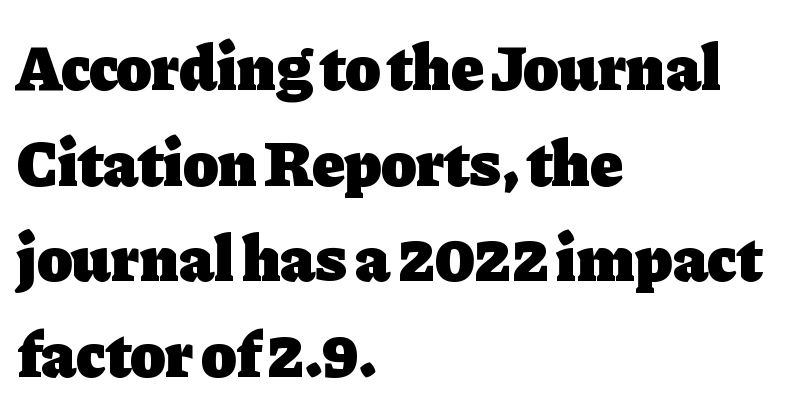
The image shows 65 px heavy serif type, upright; set left-aligned, normal line spacing (1.47x), normal letter spacing, not underlined; low stroke contrast and a medium x-height.
